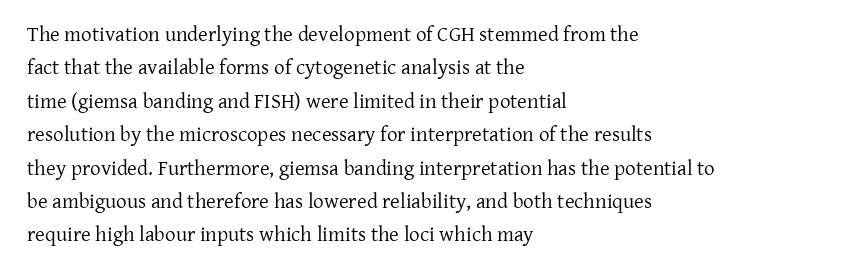
How would I describe the line gaps? Plain and ordinary. Weight: in the light-to-regular range. The type is set solid horizontally, with unmodified tracking. The lines are quadded left.
